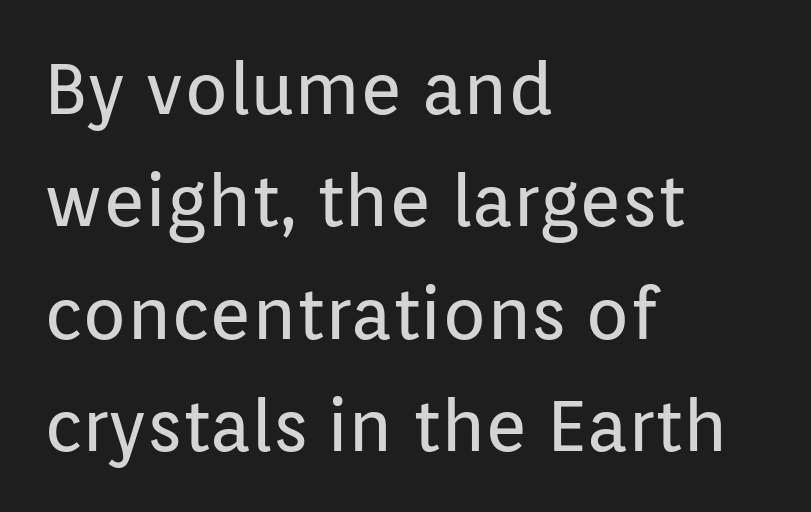
Q: Is the text bold? A: No.
Q: Is the text italic (slanted)? A: No, it is upright.
Q: Is the typeface a serif or a sans-serif typeface? A: Sans-serif.
Q: Is the text underlined? A: No.
Q: How is the paragraph aligned? A: Left-aligned.
Q: Is the spacing between letters normal or unusually wide? A: Normal.
Q: Is the spacing between lines tight, normal or loose? A: Normal.
Q: Width (condensed, normal, or wide)? A: Normal.
Q: Stroke contrast? A: Low.
Q: x-height? A: Medium.
Q: Monospaced? A: No.
